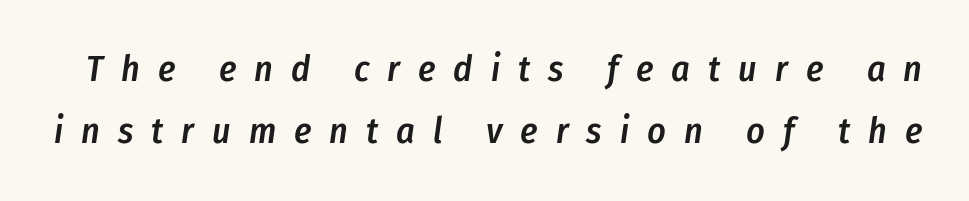
Q: Is the text bold? A: Semi-bold.
Q: Is the text italic (slanted)? A: Yes, it leans right by about 8 degrees.
Q: Is the text underlined? A: No.
Q: Is the spacing between letters normal or unusually wide? A: Unusually wide.
Q: Width (condensed, normal, or wide)? A: Condensed.
Q: Stroke contrast? A: Low.
Q: x-height? A: Medium.
Q: Monospaced? A: No.
